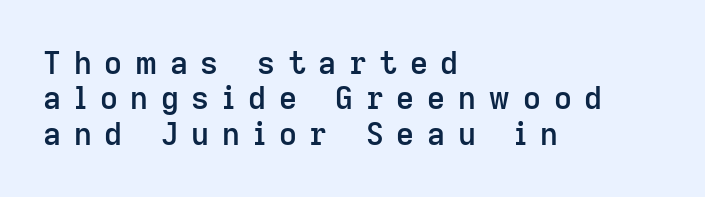
{"serif": "no", "italic": "no", "bold": "semi", "weight": "semibold", "width": "normal", "stroke_contrast": "low", "x_height": "medium", "monospaced": "no", "underline": "no", "align": "left", "line_spacing": "tight", "line_spacing_ratio": 1.14, "letter_spacing": "wide", "letter_spacing_em": 0.41, "glyph_px": 31}
